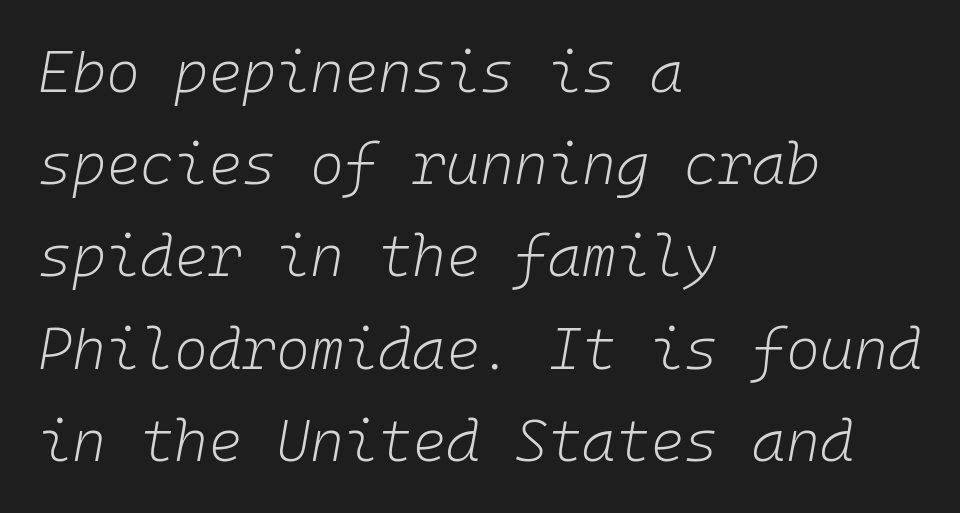
Q: Is the text bold? A: No.
Q: Is the text italic (slanted)? A: Yes, it leans right by about 10 degrees.
Q: Is the text underlined? A: No.
Q: How is the paragraph aligned? A: Left-aligned.
Q: Is the spacing between letters normal or unusually wide? A: Normal.
Q: Is the spacing between lines tight, normal or loose? A: Normal.
Q: Width (condensed, normal, or wide)? A: Normal.
Q: Stroke contrast? A: Low.
Q: x-height? A: Medium.
Q: Monospaced? A: Yes.
